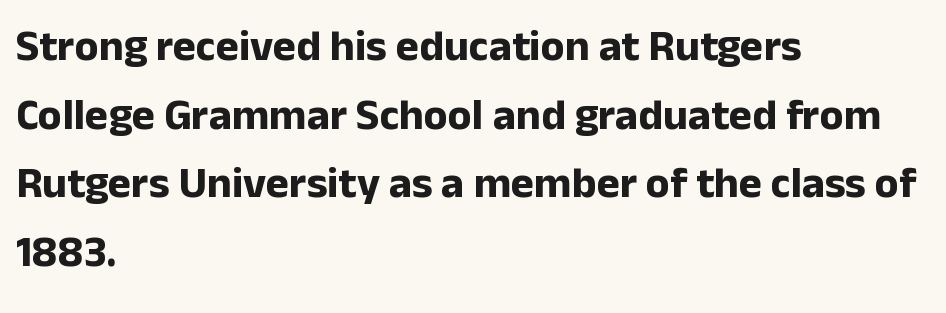
Q: Is the text bold? A: Yes.
Q: Is the text italic (slanted)? A: No, it is upright.
Q: Is the typeface a serif or a sans-serif typeface? A: Sans-serif.
Q: Is the text underlined? A: No.
Q: How is the paragraph aligned? A: Left-aligned.
Q: Is the spacing between letters normal or unusually wide? A: Normal.
Q: Is the spacing between lines tight, normal or loose? A: Normal.
Q: Width (condensed, normal, or wide)? A: Normal.
Q: Stroke contrast? A: Low.
Q: x-height? A: Medium.
Q: Monospaced? A: No.
